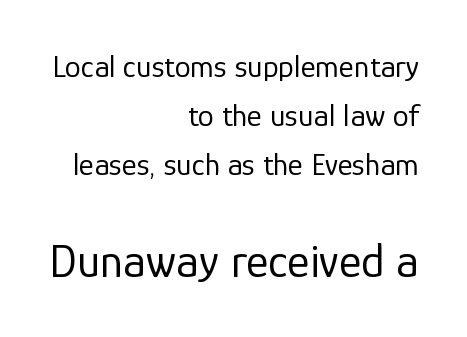
The image shows 48 px regular-weight sans-serif type, upright; set right-aligned, normal line spacing (1.53x), normal letter spacing, not underlined; the second (bottom) block is 1.5x larger; low stroke contrast and a medium x-height.
